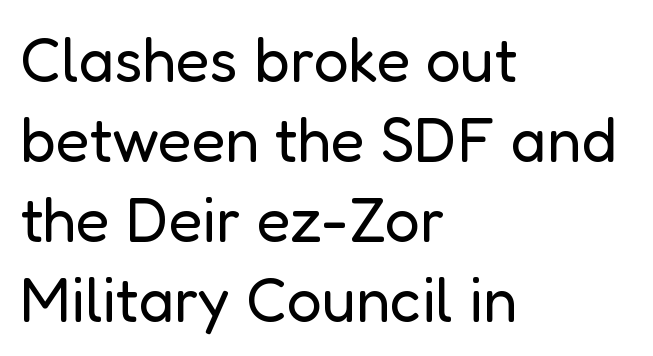
{"serif": "no", "italic": "no", "bold": "no", "weight": "regular", "width": "normal", "stroke_contrast": "low", "x_height": "medium", "monospaced": "no", "underline": "no", "align": "left", "line_spacing": "normal", "line_spacing_ratio": 1.29, "letter_spacing": "normal", "letter_spacing_em": 0.0, "glyph_px": 62}
